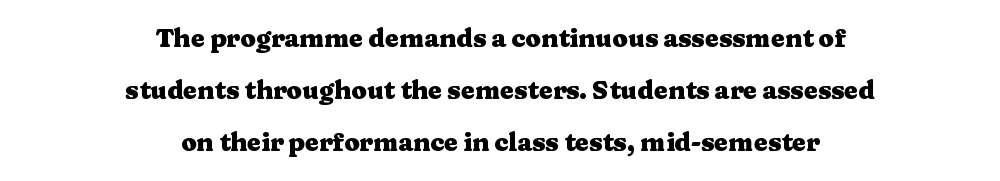
{"italic": "no", "bold": "yes", "underline": "no", "align": "center", "line_spacing": "loose", "line_spacing_ratio": 2.09, "letter_spacing": "normal", "letter_spacing_em": 0.0, "glyph_px": 25}
